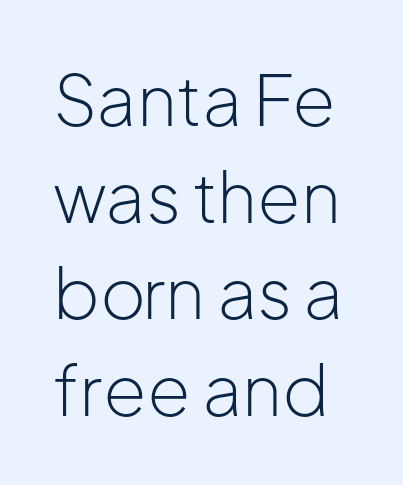
Leading: standard. The font sits on the lighter half of the weight spectrum, regular included. Descenders hang freely into open space. Here the designer chose a conventional face with non-uniform glyph widths. Every character sits straight up, as roman type does. Letter spacing: default.
